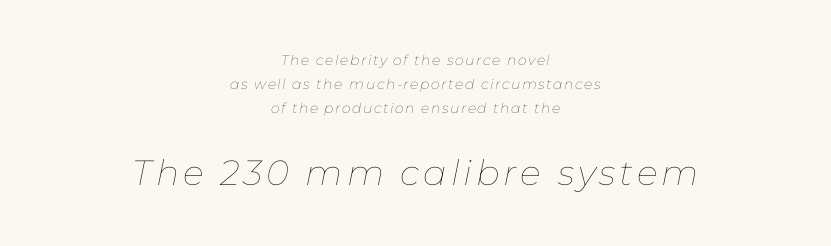
The image shows 35 px thin type, italic (leaning right); set centered, line spacing 1.72x, not underlined; the second (bottom) block is 2.5x larger; low stroke contrast and a medium x-height.
